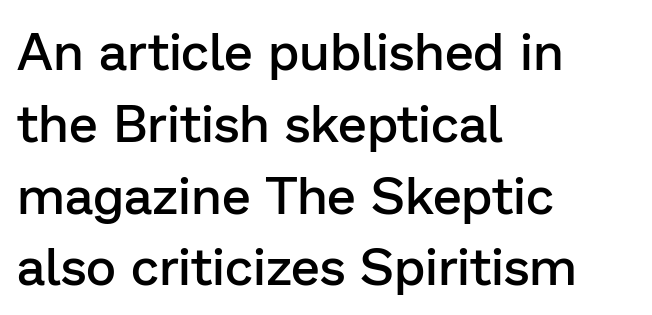
{"serif": "no", "italic": "no", "bold": "semi", "weight": "semibold", "width": "normal", "stroke_contrast": "low", "x_height": "medium", "monospaced": "no", "underline": "no", "align": "left", "line_spacing": "normal", "line_spacing_ratio": 1.38, "letter_spacing": "normal", "letter_spacing_em": 0.0, "glyph_px": 52}
